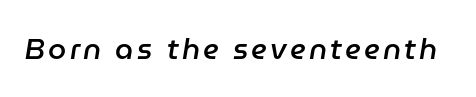
An italicized treatment has been applied to the whole sample. The face used here is proportionally spaced, like ordinary book or web type. In terms of weight, the rendering is demibold, just under bold. Check under the words: just untouched page.
